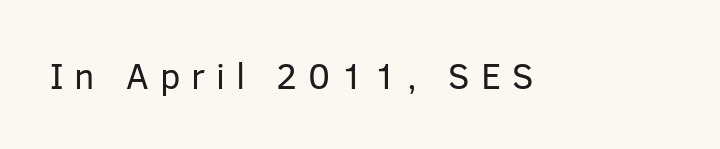
{"serif": "no", "italic": "no", "bold": "no", "weight": "regular", "width": "normal", "stroke_contrast": "low", "x_height": "medium", "monospaced": "no", "underline": "no", "letter_spacing": "wide", "letter_spacing_em": 0.3, "glyph_px": 36}
